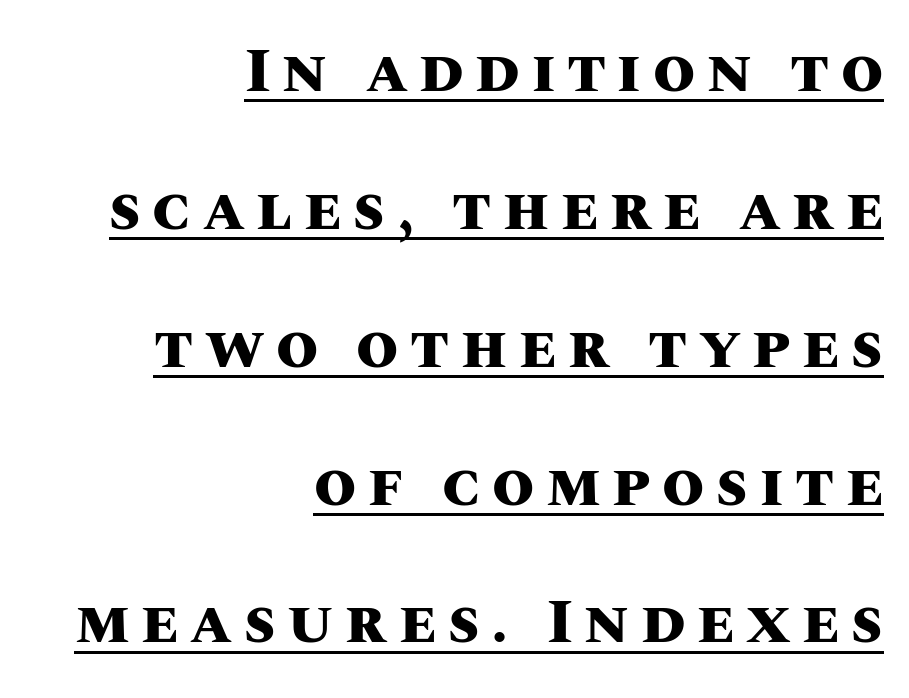
Baseline-to-baseline distance is far greater than the letter height. Line ends are locked; line starts wander. You can tell it's not italic because the verticals are truly vertical. What decoration does the sample have? An underline. Note the varied advance widths — an 'i' is clearly narrower than an 'm'.
